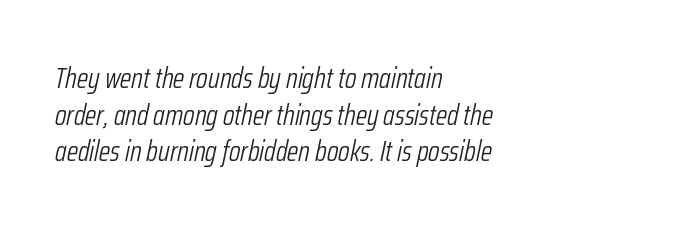
{"italic": "yes", "lean": "right", "slant_degrees": 12, "bold": "no", "weight": "light", "width": "condensed", "stroke_contrast": "low", "x_height": "medium", "monospaced": "no", "underline": "no", "align": "left", "line_spacing": "normal", "line_spacing_ratio": 1.26, "letter_spacing": "normal", "letter_spacing_em": 0.0, "glyph_px": 29}
